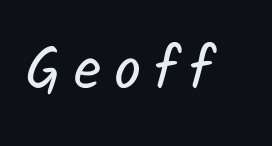
The image shows 60 px regular-weight sans-serif type; set unusually wide letter spacing (+0.21 em), not underlined; low stroke contrast and a medium x-height.
